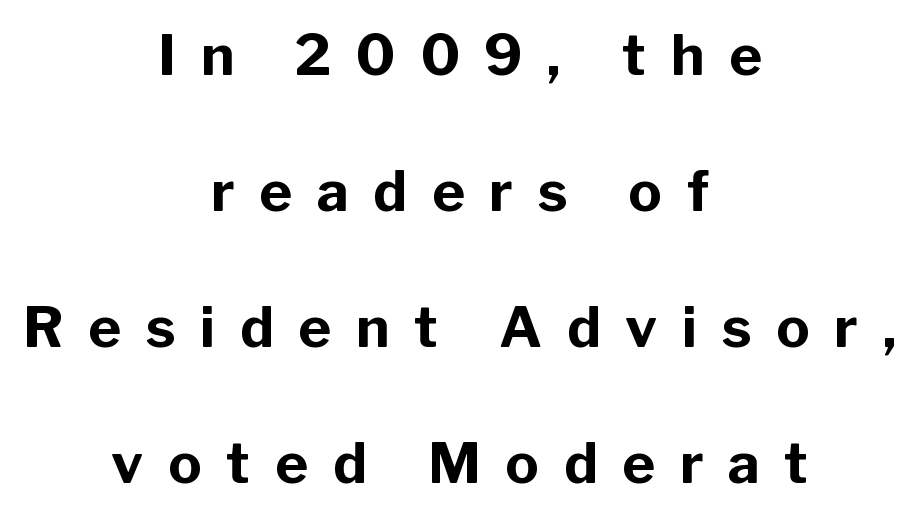
A typesetter would call this proportional, since set widths differ per character. Clear beneath every line of the passage. You can tell from the bare stems that sans-serif type was used. A great deal of white space separates one row of letters from the next.
